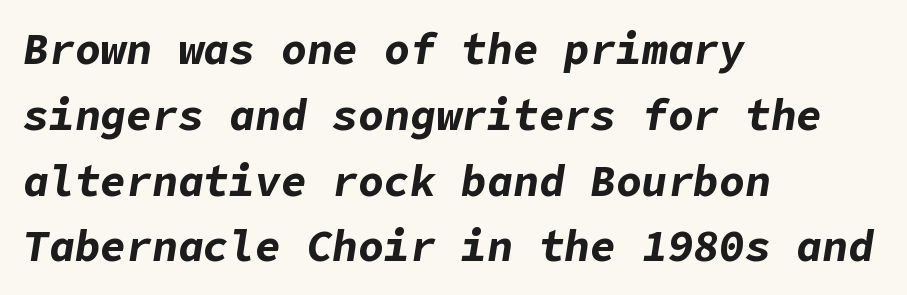
The image shows 43 px bold type, italic (leaning right); set left-aligned, normal line spacing (1.53x), normal letter spacing, not underlined; low stroke contrast and a medium x-height.
